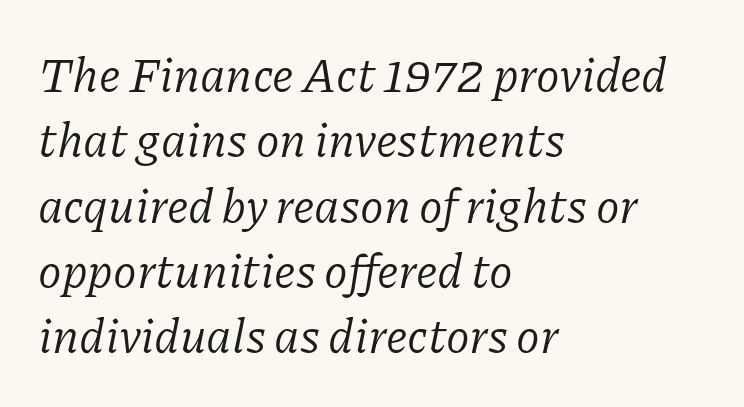
Nothing unusual about the tracking: characters are spaced as the font intends. I'd call this a serif setting — the letters wear small feet. You can tell it's italic because the verticals aren't actually vertical. This sample keeps an unexceptional amount of space between lines. This sample has the flowing, uneven cadence of proportional lettering. Vertical stems look standard width or narrower in stroke.
